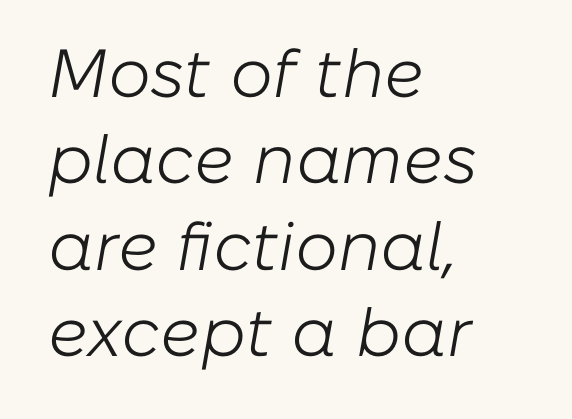
Q: Is the text bold? A: No.
Q: Is the text italic (slanted)? A: Yes, it leans right by about 10 degrees.
Q: Is the text underlined? A: No.
Q: How is the paragraph aligned? A: Left-aligned.
Q: Is the spacing between letters normal or unusually wide? A: Normal.
Q: Is the spacing between lines tight, normal or loose? A: Normal.
Q: Width (condensed, normal, or wide)? A: Normal.
Q: Stroke contrast? A: Low.
Q: x-height? A: Medium.
Q: Monospaced? A: No.
